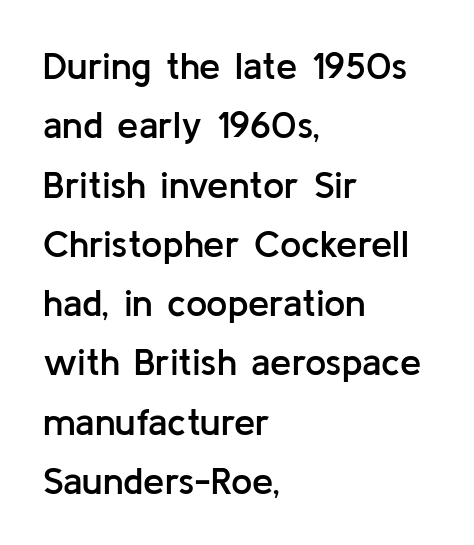
The image shows 38 px semibold sans-serif type, upright; set left-aligned, normal line spacing (1.56x), normal letter spacing, not underlined; low stroke contrast and a medium x-height.
